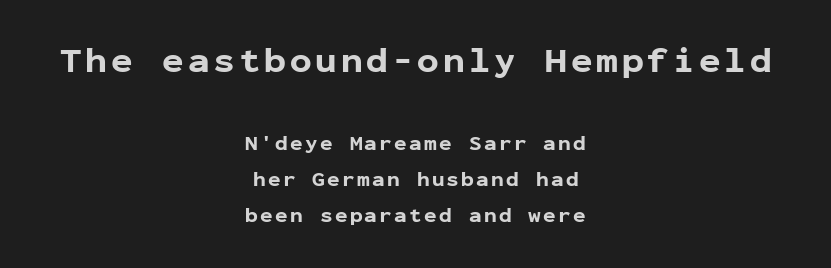
Q: Is the text bold? A: Yes.
Q: Is the text italic (slanted)? A: No, it is upright.
Q: Is the typeface a serif or a sans-serif typeface? A: Sans-serif.
Q: Is the text underlined? A: No.
Q: How is the paragraph aligned? A: Centered.
Q: Which block of text is set in a larger size, the first (top) or the second (bottom)? A: The first (top) one.
Q: Width (condensed, normal, or wide)? A: Normal.
Q: Stroke contrast? A: Low.
Q: x-height? A: Medium.
Q: Monospaced? A: Yes.
